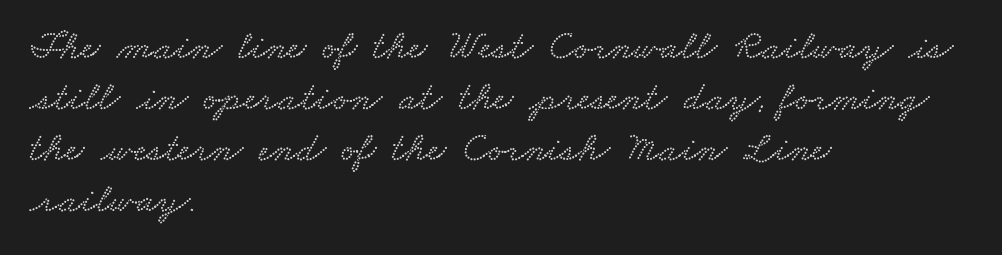
Q: Is the text underlined? A: No.
Q: How is the paragraph aligned? A: Left-aligned.
Q: Is the spacing between letters normal or unusually wide? A: Normal.
Q: Width (condensed, normal, or wide)? A: Wide.
Q: Stroke contrast? A: Low.
Q: x-height? A: Small.
Q: Monospaced? A: No.
